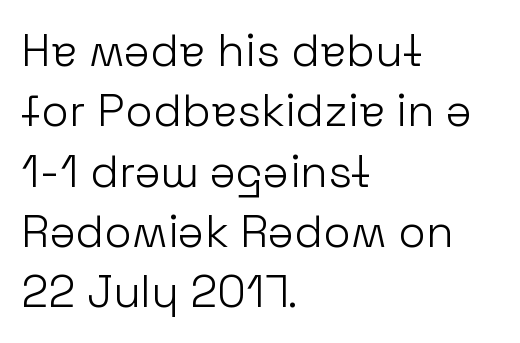
The image shows 45 px light sans-serif type, upright; set left-aligned, normal line spacing (1.34x), normal letter spacing, not underlined; low stroke contrast and a medium x-height.
